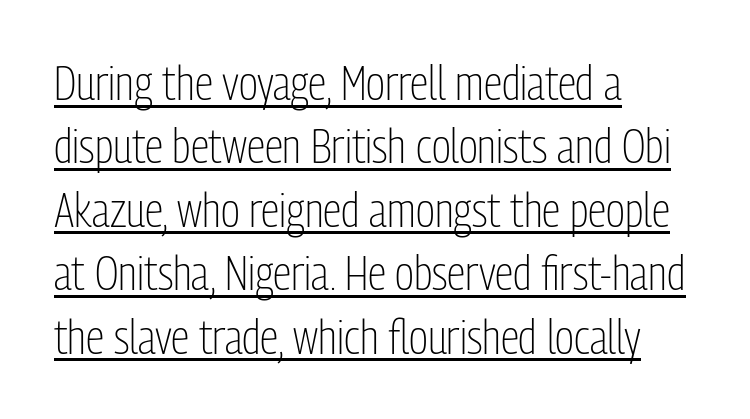
{"serif": "no", "italic": "no", "bold": "no", "weight": "light", "width": "condensed", "stroke_contrast": "low", "x_height": "medium", "monospaced": "no", "underline": "yes", "align": "left", "line_spacing": "normal", "line_spacing_ratio": 1.35, "letter_spacing": "normal", "letter_spacing_em": 0.0, "glyph_px": 47}
